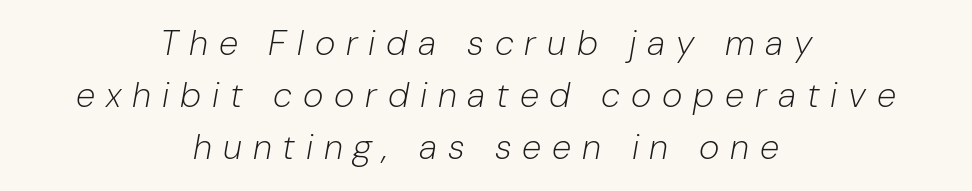
Loose tracking; the words dissolve into strings of separated letters. Caption: face not bold, strokes unweighted. Underlining? Definitely not there. Neither beginnings nor endings align; midpoints do.
